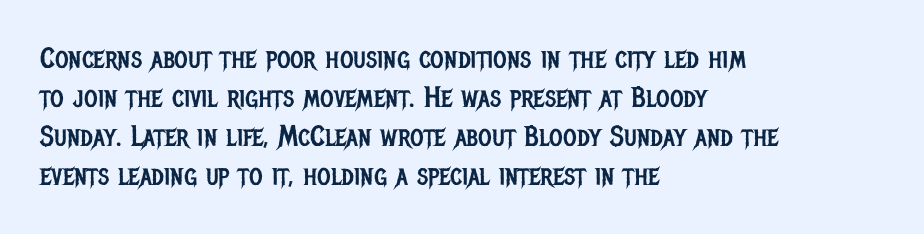
Quick note: interline space is typical. The letters look calm and open, with moderate or lighter stems. Anything drawn beneath the words? Only blank space. The lines in this sample share a left origin and differ only in where they stop. Is this a sans? Yes — the strokes have no serifs.
